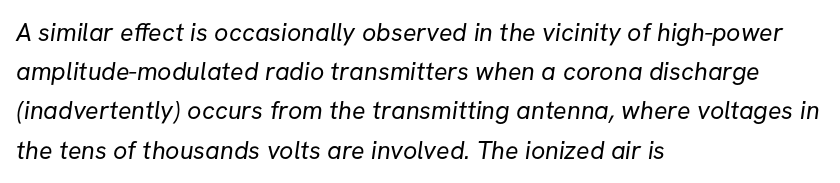
{"bold": "no", "underline": "no", "align": "left", "line_spacing": "normal", "line_spacing_ratio": 1.57, "letter_spacing": "normal", "letter_spacing_em": 0.0, "glyph_px": 25}
